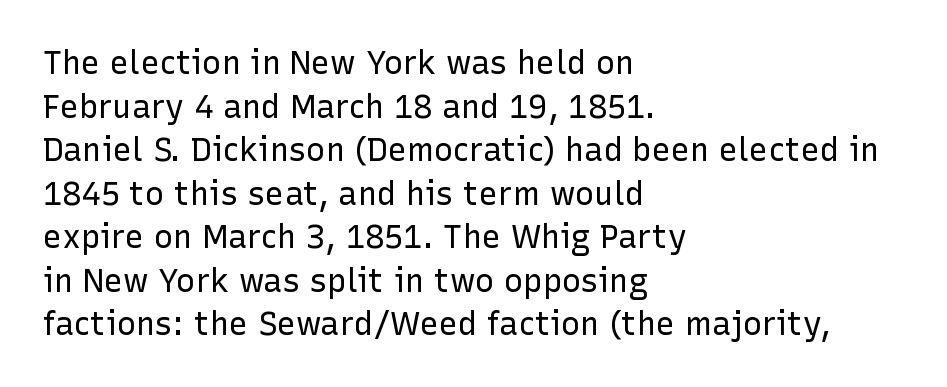
{"serif": "no", "italic": "no", "bold": "no", "weight": "regular", "width": "normal", "stroke_contrast": "low", "x_height": "medium", "monospaced": "no", "underline": "no", "align": "left", "line_spacing": "normal", "line_spacing_ratio": 1.36, "letter_spacing": "normal", "letter_spacing_em": 0.0, "glyph_px": 32}
